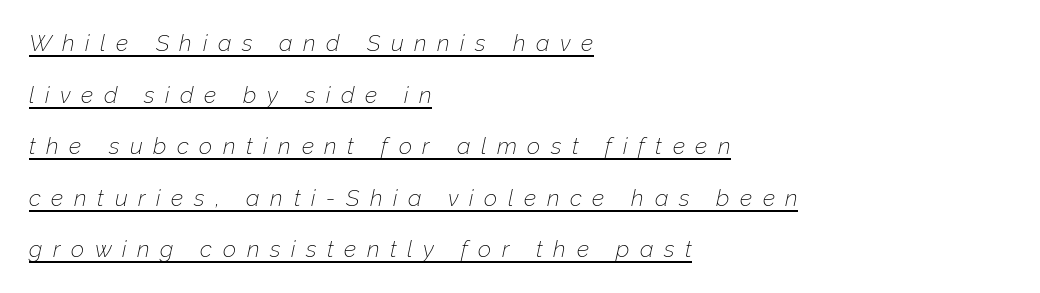
{"italic": "yes", "lean": "right", "slant_degrees": 12, "bold": "no", "underline": "yes", "align": "left", "line_spacing": "loose", "line_spacing_ratio": 2.24, "letter_spacing": "wide", "letter_spacing_em": 0.46, "glyph_px": 23}
